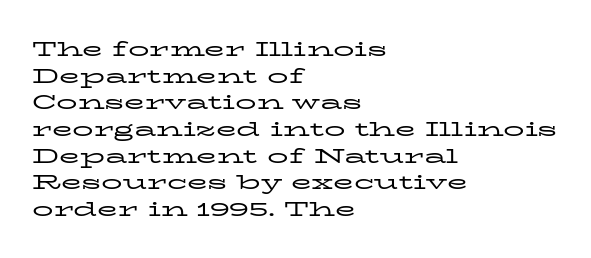
Summary of weight: not heavy and not bold. The vertical gap from one line to the next is medium. The type is set solid horizontally, with unmodified tracking. No italicization has been applied; the sample stays upright. The paragraph shown leans on its left margin. The gap between lines stays unmarked.
